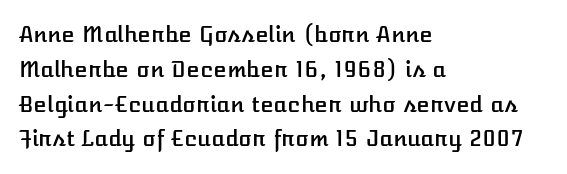
{"italic": "no", "underline": "no", "align": "left", "line_spacing": "normal", "line_spacing_ratio": 1.58, "letter_spacing": "normal", "letter_spacing_em": 0.0, "glyph_px": 22}
